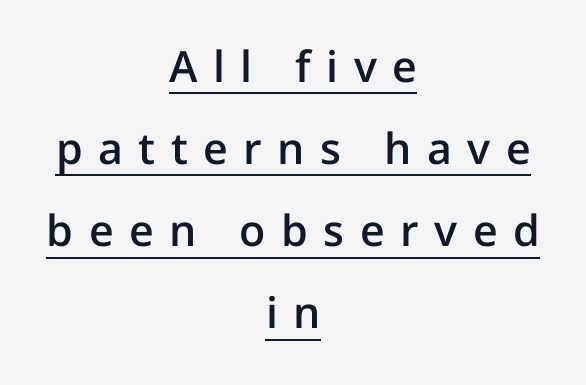
In terms of posture, this sample is upright. Check where the strokes stop: nothing finishes them off — pure sans. Notice how a bar underscores the lettering throughout. Horizontal alignment here is central, giving a formal, balanced look. Horizontal bands of white between lines are thick stripes.
